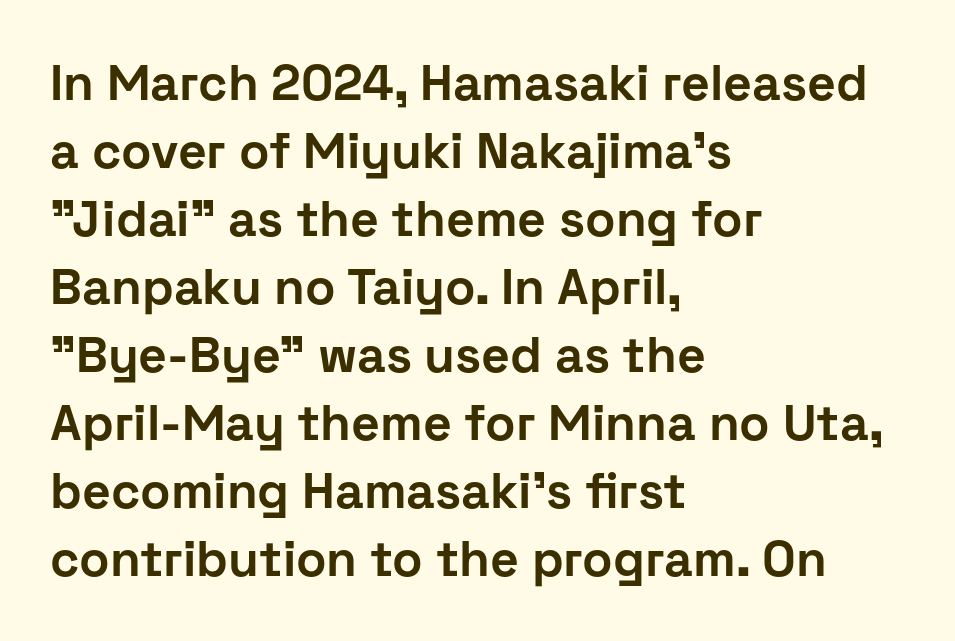
The image shows 50 px bold sans-serif type, upright; set left-aligned, normal line spacing (1.36x), normal letter spacing, not underlined; low stroke contrast and a medium x-height.
